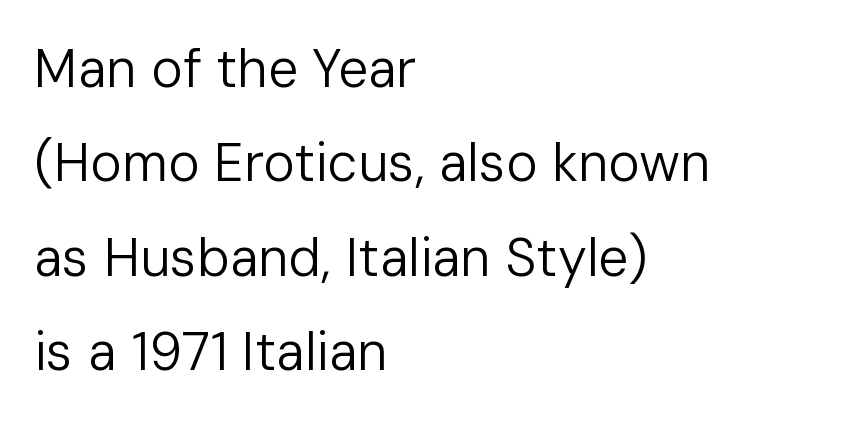
{"serif": "no", "italic": "no", "bold": "no", "weight": "regular", "width": "normal", "stroke_contrast": "low", "x_height": "medium", "monospaced": "no", "underline": "no", "align": "left", "line_spacing_ratio": 1.78, "letter_spacing": "normal", "letter_spacing_em": 0.0, "glyph_px": 53}
